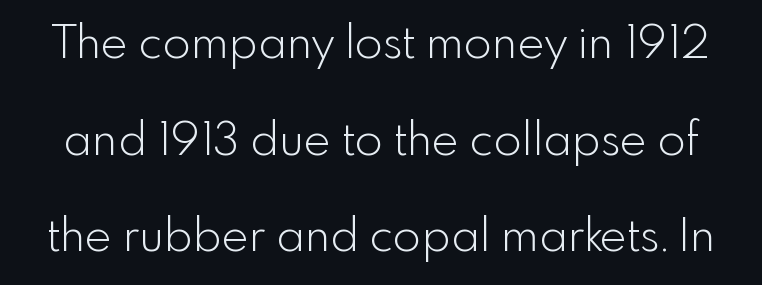
{"serif": "no", "italic": "no", "bold": "no", "weight": "light", "width": "normal", "x_height": "small", "monospaced": "no", "underline": "no", "line_spacing": "loose", "line_spacing_ratio": 2.1, "letter_spacing": "normal", "letter_spacing_em": 0.0, "glyph_px": 46}
